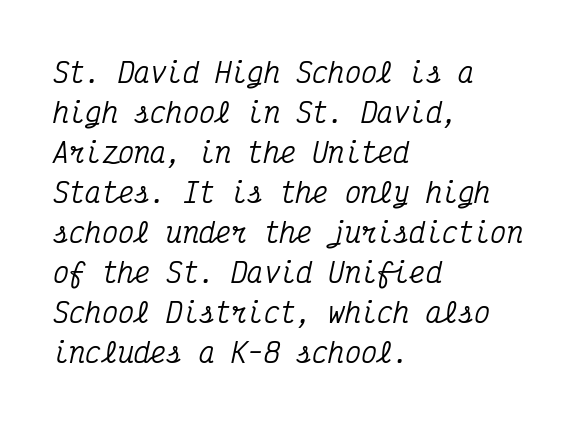
{"italic": "yes", "lean": "right", "slant_degrees": 12, "underline": "no", "align": "left", "line_spacing": "normal", "line_spacing_ratio": 1.48, "letter_spacing": "normal", "letter_spacing_em": 0.0, "glyph_px": 27}
